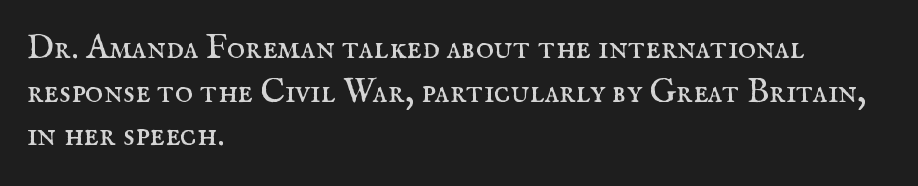
Q: Is the text bold? A: No.
Q: Is the text italic (slanted)? A: No, it is upright.
Q: Is the typeface a serif or a sans-serif typeface? A: Serif.
Q: Is the text underlined? A: No.
Q: How is the paragraph aligned? A: Left-aligned.
Q: Is the spacing between letters normal or unusually wide? A: Normal.
Q: Is the spacing between lines tight, normal or loose? A: Normal.
Q: Width (condensed, normal, or wide)? A: Normal.
Q: Stroke contrast? A: Medium.
Q: x-height? A: Small.
Q: Monospaced? A: No.
